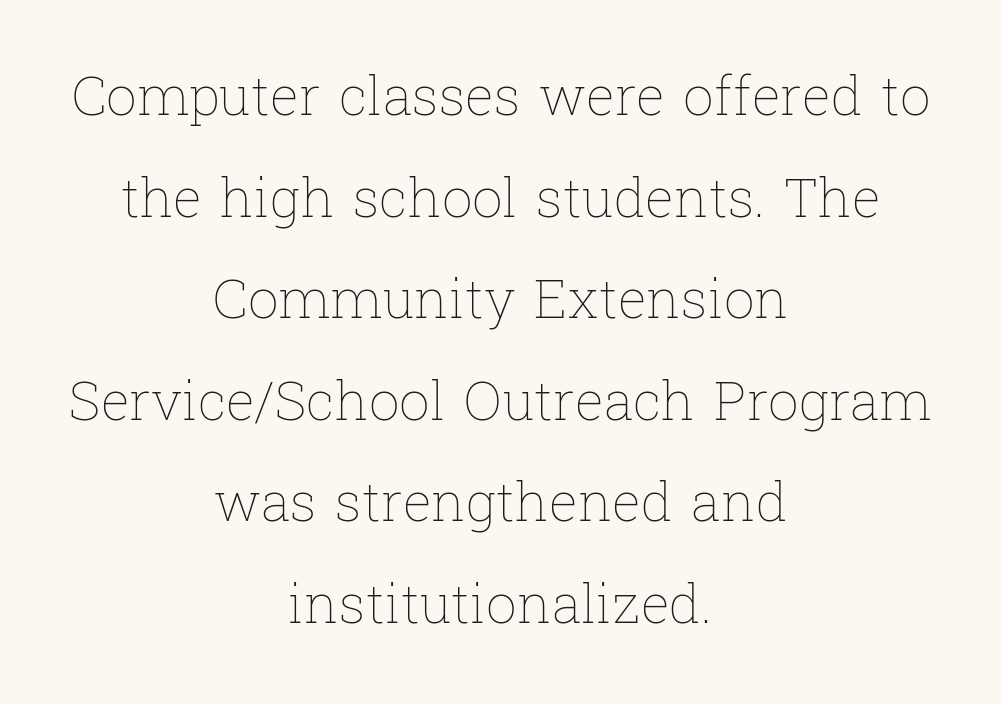
{"italic": "no", "bold": "no", "weight": "thin", "width": "normal", "stroke_contrast": "low", "x_height": "medium", "monospaced": "no", "underline": "no", "align": "center", "line_spacing_ratio": 1.88, "letter_spacing": "normal", "letter_spacing_em": 0.0, "glyph_px": 54}
